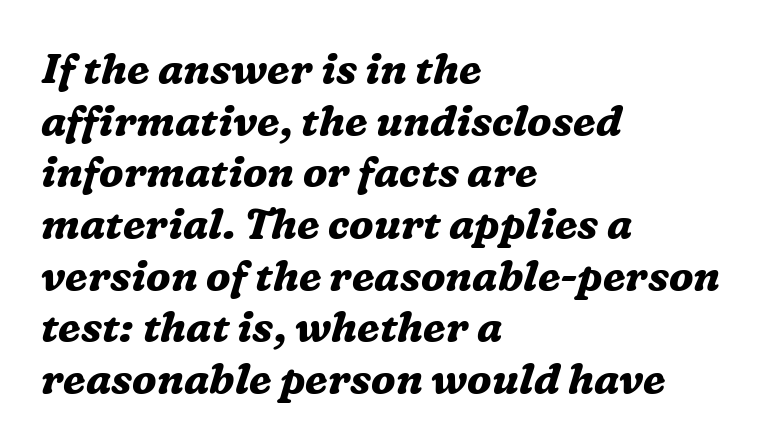
{"serif": "yes", "italic": "yes", "lean": "right", "slant_degrees": 16, "bold": "yes", "weight": "bold", "width": "normal", "stroke_contrast": "medium", "x_height": "medium", "monospaced": "no", "underline": "no", "align": "left", "line_spacing_ratio": 1.23, "letter_spacing": "normal", "letter_spacing_em": 0.0, "glyph_px": 42}
